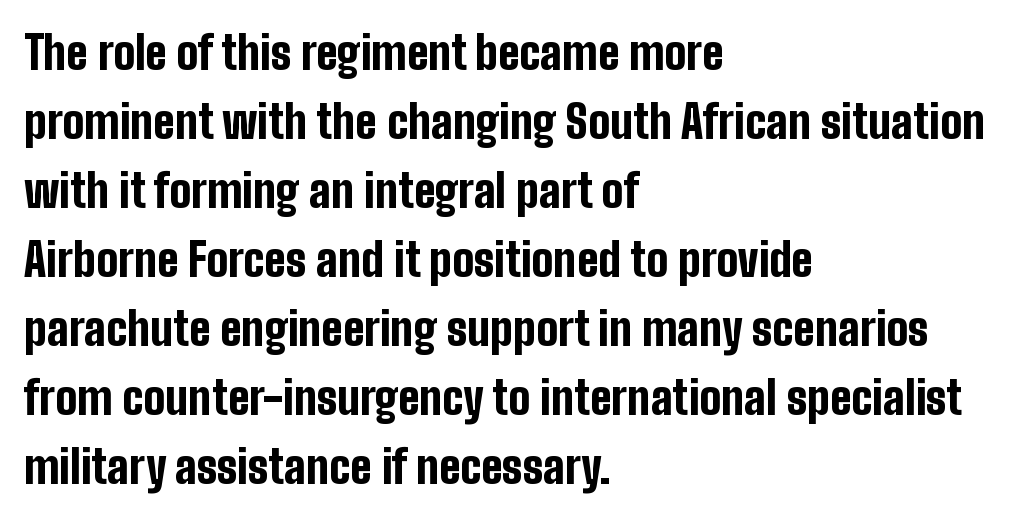
These lines are rendered in a variable-pitch font. Descenders hang freely into open space. If you drew a line through each stem, it would be perfectly vertical. Honestly, the letter spacing is just normal — you wouldn't notice it. Is this a sans? Yes — the strokes have no serifs. Whoever set this chose a conventional vertical rhythm.
